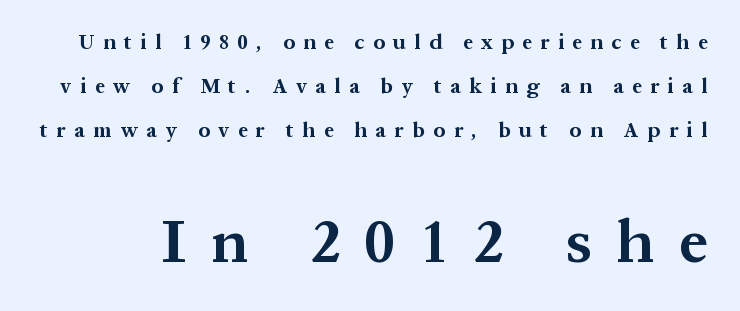
Observe the serifs anchoring each vertical stroke in this sample. Nope, not italic — everything's standing straight. The following chunk of copy outweighs the initial chunk in type size. Leading is clearly above the norm, producing a sparse column. Is this a fixed-width face? No — the glyphs have proportional, varying widths.
